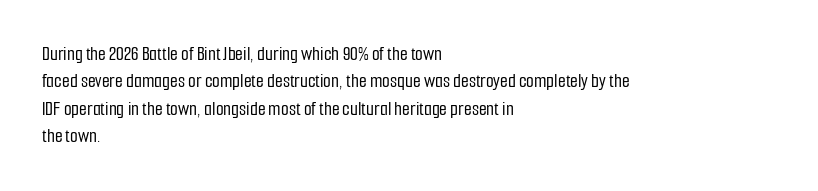
{"italic": "no", "underline": "no", "align": "left", "line_spacing": "normal", "line_spacing_ratio": 1.37, "letter_spacing": "normal", "letter_spacing_em": 0.0, "glyph_px": 20}
